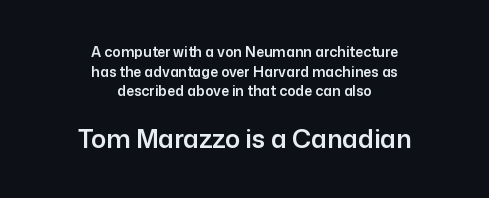
{"italic": "no", "underline": "no", "align": "center", "line_spacing": "normal", "line_spacing_ratio": 1.41, "letter_spacing": "normal", "letter_spacing_em": 0.0, "larger_block": "second", "size_ratio": 1.79, "glyph_px": 25}
